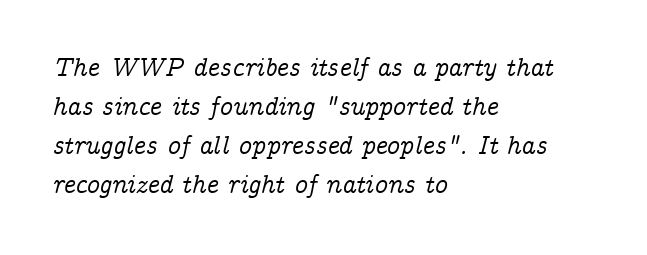
{"italic": "yes", "lean": "right", "slant_degrees": 14, "underline": "no", "align": "left", "line_spacing": "normal", "line_spacing_ratio": 1.5, "letter_spacing": "normal", "letter_spacing_em": 0.0, "glyph_px": 26}
